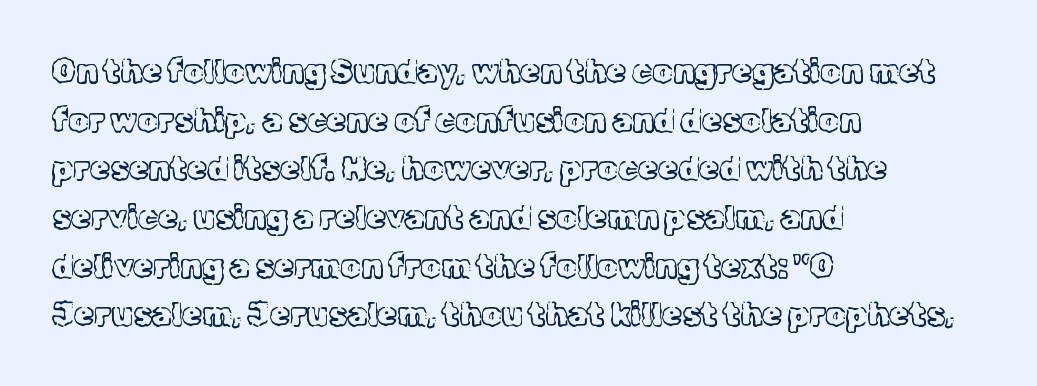
{"serif": "yes", "italic": "no", "bold": "no", "weight": "light", "width": "normal", "x_height": "medium", "monospaced": "no", "underline": "no", "align": "left", "line_spacing": "normal", "line_spacing_ratio": 1.52, "letter_spacing": "normal", "letter_spacing_em": 0.0, "glyph_px": 32}
